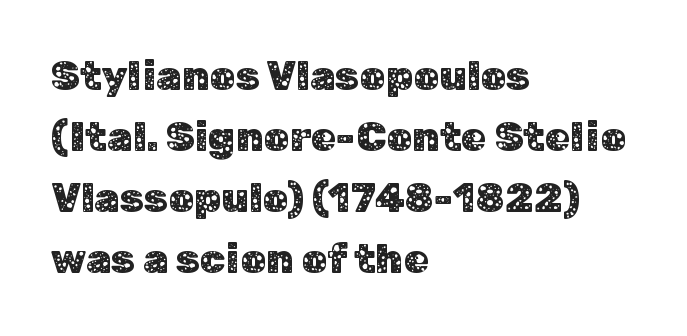
Rendered with straight, roman letterforms. Anything drawn beneath the words? Only blank space. Vertical spacing — default. The typesetter chose a ragged-right arrangement here.
